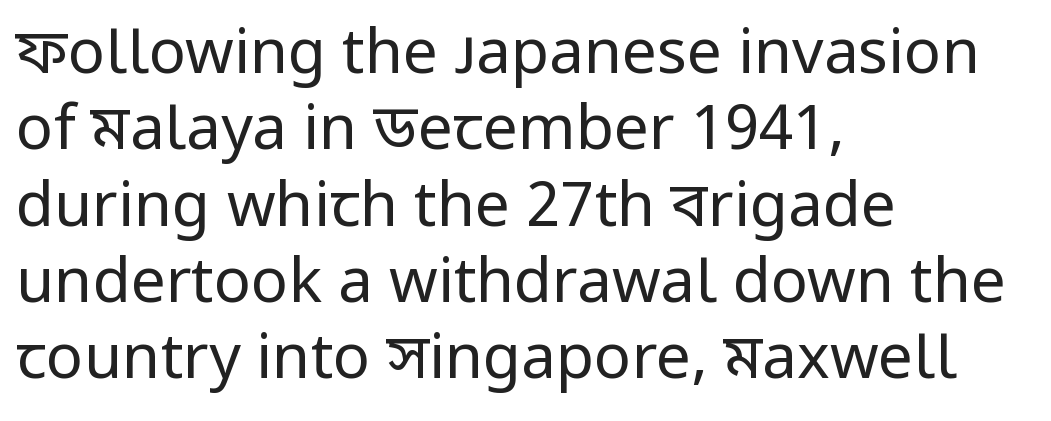
Leftover space on each line is placed entirely after the last word. The passage shown is typed in a proportional face where columns would drift. Rule under the text: the space is simply empty. This is roman type, the default non-slanted kind. The rendering keeps characters at their native spacing.
